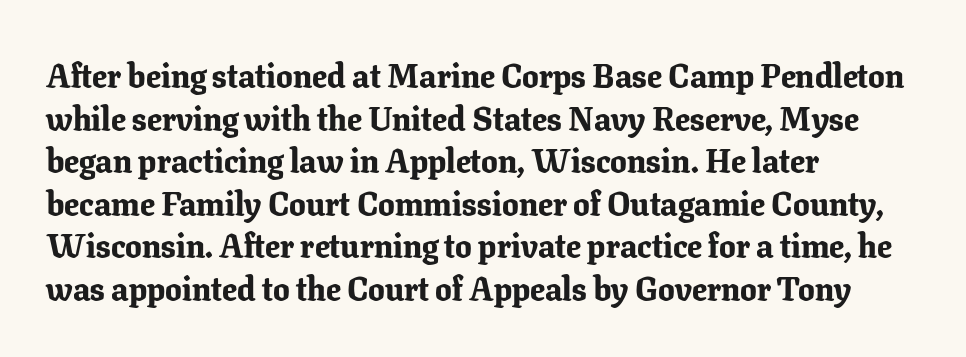
The image shows 33 px bold serif type, upright; set left-aligned, normal line spacing (1.29x), normal letter spacing, not underlined; low stroke contrast and a medium x-height.
